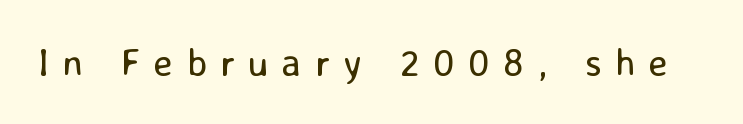
Font category for this specimen: sans-serif. The lettering stays uniformly vertical, giving the passage a roman look. Proportional: the letters do not fall into vertical columns. Weight: regular or lighter. A bare baseline throughout the passage. There is plenty of visible air inserted between adjacent glyphs.
